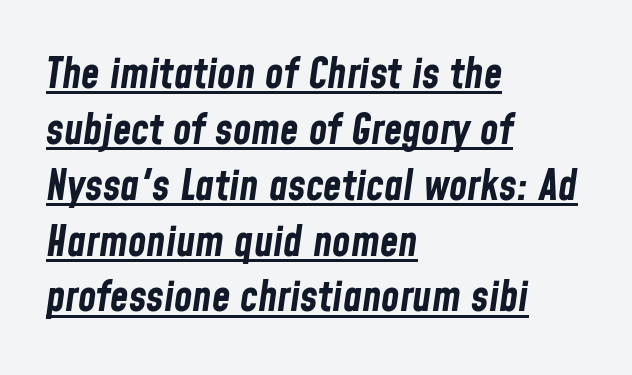
The image shows 42 px bold, condensed type, italic (leaning right); set left-aligned, normal line spacing (1.33x), normal letter spacing, underlined; low stroke contrast and a medium x-height.
